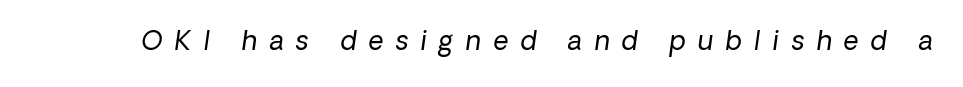
The specimen omits any rule beneath the text block's lines. Is the type heavy? It reads as light-to-regular instead. Italic? Definitely — the glyphs are oblique. Caption: expanded tracking, letters set apart.
